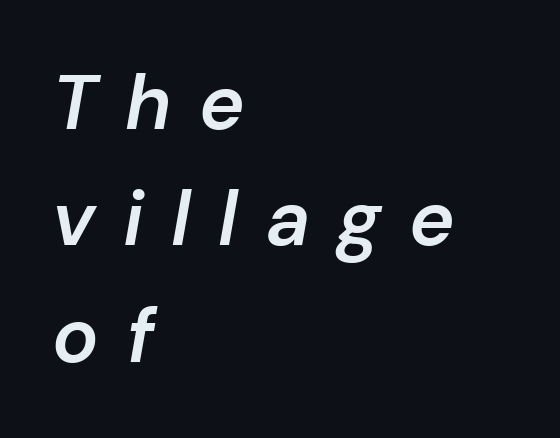
{"italic": "yes", "lean": "right", "slant_degrees": 10, "bold": "semi", "weight": "semibold", "width": "normal", "stroke_contrast": "low", "x_height": "medium", "monospaced": "no", "underline": "no", "align": "left", "line_spacing": "normal", "line_spacing_ratio": 1.51, "letter_spacing": "wide", "letter_spacing_em": 0.36, "glyph_px": 77}
